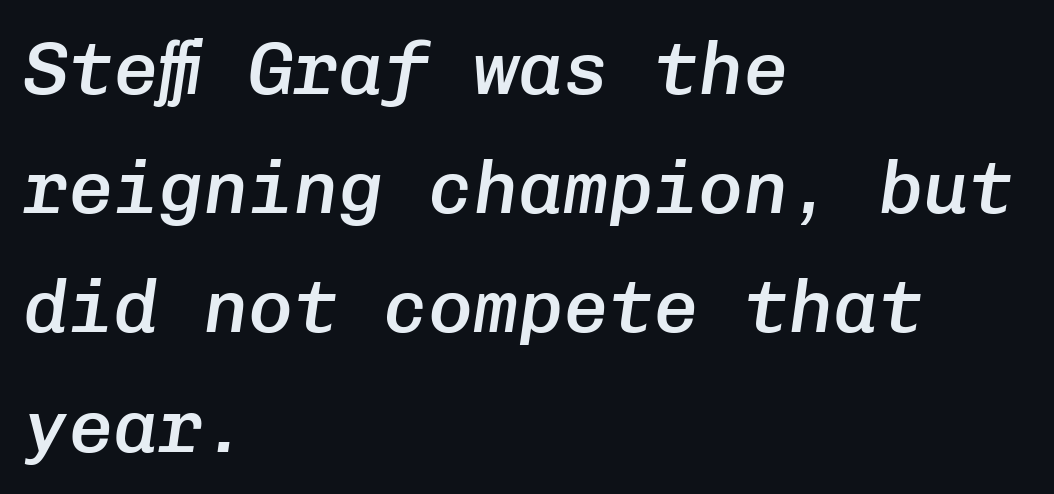
The image shows 75 px semibold type, italic (leaning right), monospaced; set left-aligned, normal line spacing (1.59x), normal letter spacing, not underlined; low stroke contrast and a medium x-height.
